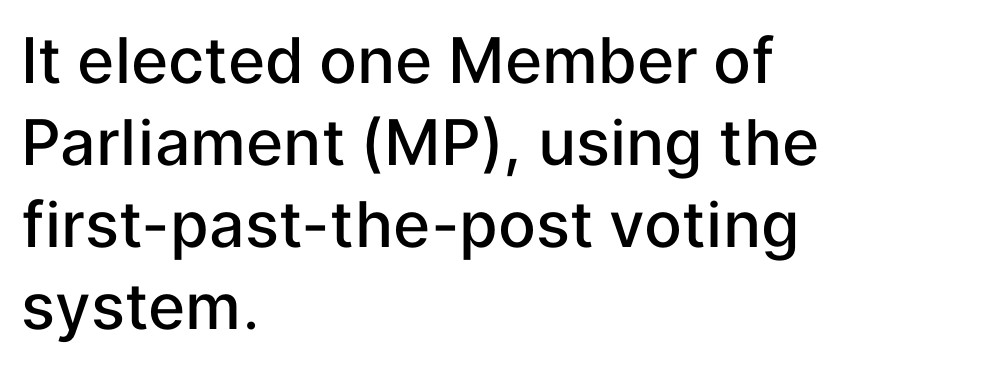
Font category for this specimen: sans-serif. In terms of letterspacing, this is plain default setting. Strokes here are thickened, but only to semibold level. Characters remain perfectly vertical along every line. Leading matches the norm, producing a regular column.
